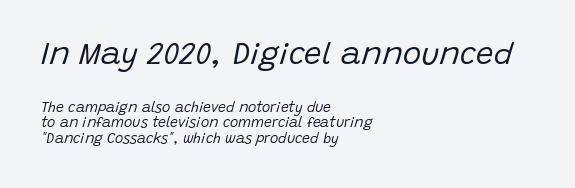
{"italic": "yes", "lean": "right", "slant_degrees": 15, "bold": "no", "weight": "regular", "width": "normal", "stroke_contrast": "low", "x_height": "large", "monospaced": "no", "underline": "no", "align": "left", "line_spacing": "tight", "line_spacing_ratio": 1.12, "letter_spacing": "normal", "letter_spacing_em": 0.0, "larger_block": "first", "size_ratio": 2.21, "glyph_px": 31}
